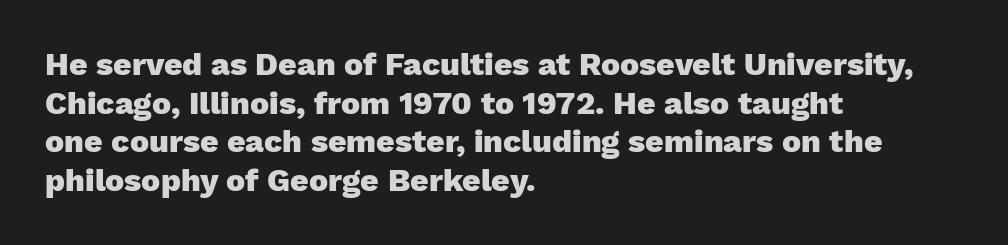
Beneath every word, the page is bare. The gaps between neighbouring characters are ordinary and unremarkable. Is the type bold? Yes — the strokes are clearly thick and heavy. Letterform terminals end flat and unadorned throughout the passage.
